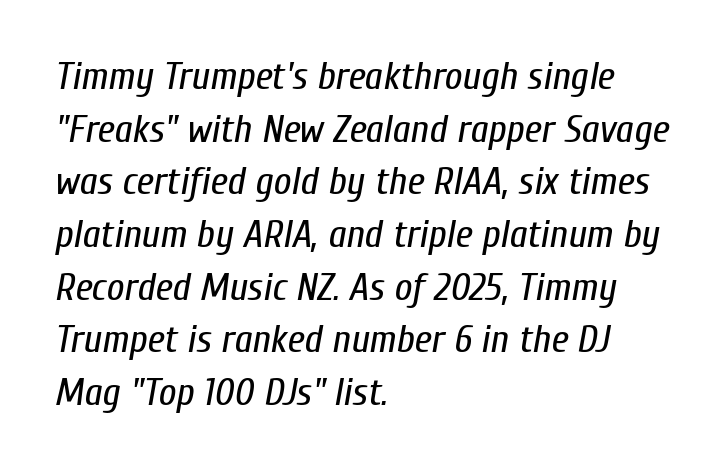
{"italic": "yes", "lean": "right", "slant_degrees": 10, "bold": "no", "weight": "regular", "width": "condensed", "stroke_contrast": "low", "x_height": "medium", "monospaced": "no", "underline": "no", "align": "left", "line_spacing": "normal", "line_spacing_ratio": 1.35, "letter_spacing": "normal", "letter_spacing_em": 0.0, "glyph_px": 39}
